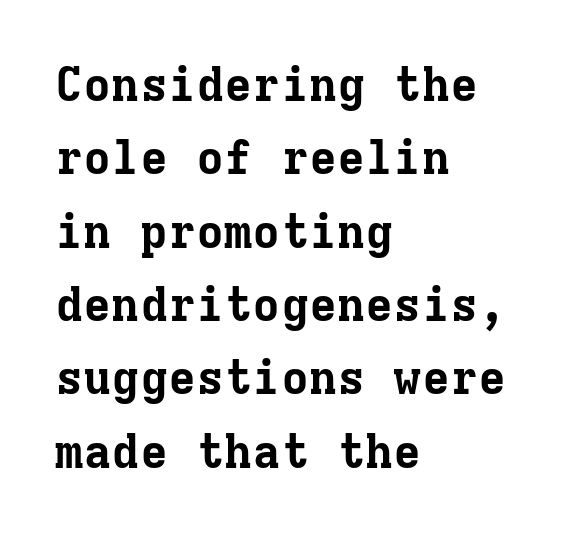
This sample uses a serif face. The letters march in equal steps, a hallmark of fixed-pitch type. I'd describe the lettering as bold — thick and assertive. Every row of glyphs begins at an identical x-position on the left. The line-height multiplier appears to be the usual default.
